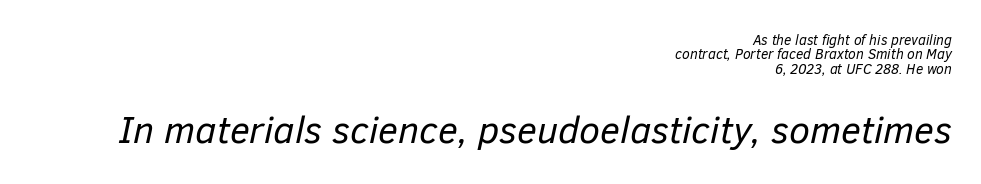
The image shows 38 px regular-weight type, italic (leaning right); set right-aligned, tight line spacing (1.02x), normal letter spacing, not underlined; the second (bottom) block is 2.71x larger; low stroke contrast and a medium x-height.
